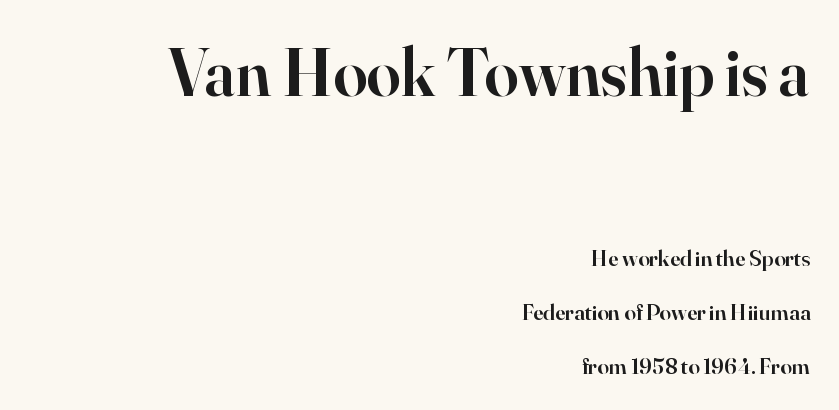
Q: Is the text bold? A: Semi-bold.
Q: Is the text italic (slanted)? A: No, it is upright.
Q: Is the typeface a serif or a sans-serif typeface? A: Serif.
Q: Is the text underlined? A: No.
Q: How is the paragraph aligned? A: Right-aligned.
Q: Is the spacing between letters normal or unusually wide? A: Normal.
Q: Is the spacing between lines tight, normal or loose? A: Loose.
Q: Which block of text is set in a larger size, the first (top) or the second (bottom)? A: The first (top) one.
Q: Width (condensed, normal, or wide)? A: Normal.
Q: Stroke contrast? A: High.
Q: x-height? A: Small.
Q: Monospaced? A: No.
